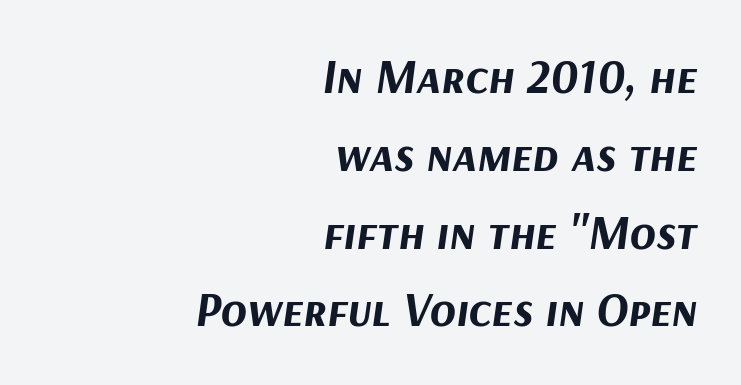
Q: Is the text bold? A: Yes.
Q: Is the text italic (slanted)? A: Yes, it leans right by about 9 degrees.
Q: Is the text underlined? A: No.
Q: How is the paragraph aligned? A: Right-aligned.
Q: Is the spacing between letters normal or unusually wide? A: Normal.
Q: Is the spacing between lines tight, normal or loose? A: Normal.
Q: Width (condensed, normal, or wide)? A: Normal.
Q: Stroke contrast? A: Medium.
Q: x-height? A: Medium.
Q: Monospaced? A: No.
